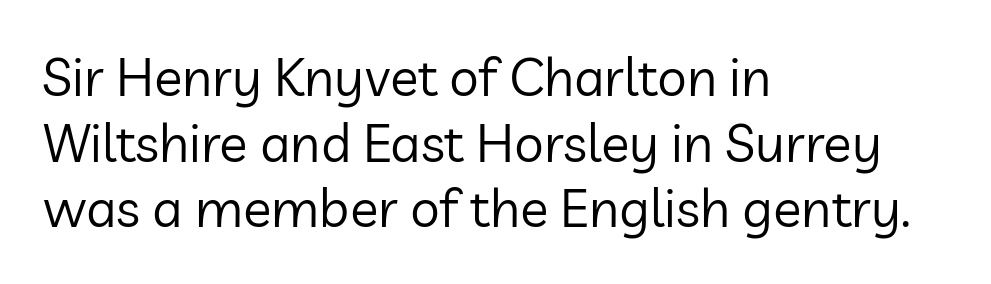
{"serif": "no", "italic": "no", "bold": "no", "weight": "regular", "width": "normal", "stroke_contrast": "low", "x_height": "medium", "monospaced": "no", "underline": "no", "align": "left", "line_spacing_ratio": 1.24, "letter_spacing": "normal", "letter_spacing_em": 0.0, "glyph_px": 53}
